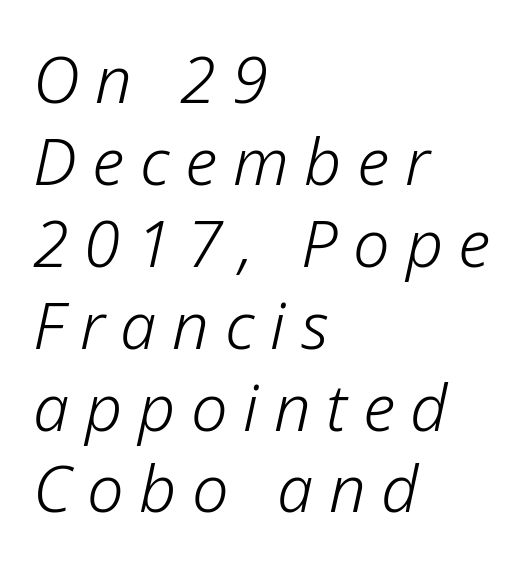
The space beneath each line is pristine and unruled. The face used here is proportionally spaced, like ordinary book or web type. The text block is weighted toward the left margin, trailing off unevenly rightward. The whole block is typeset with a tilt.
